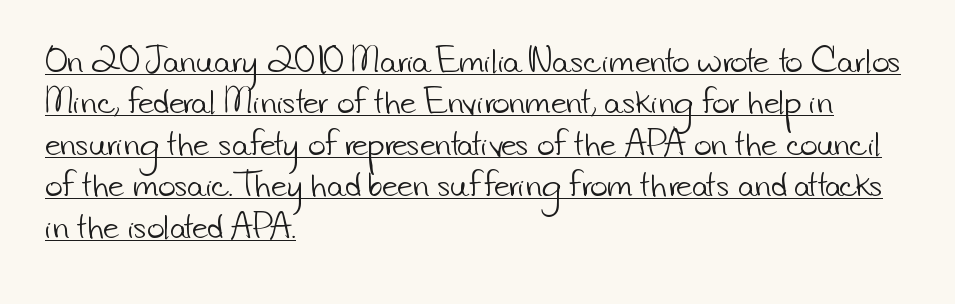
The image shows 30 px light sans-serif type; set left-aligned, normal line spacing (1.38x), normal letter spacing, underlined; low stroke contrast and a small x-height.
